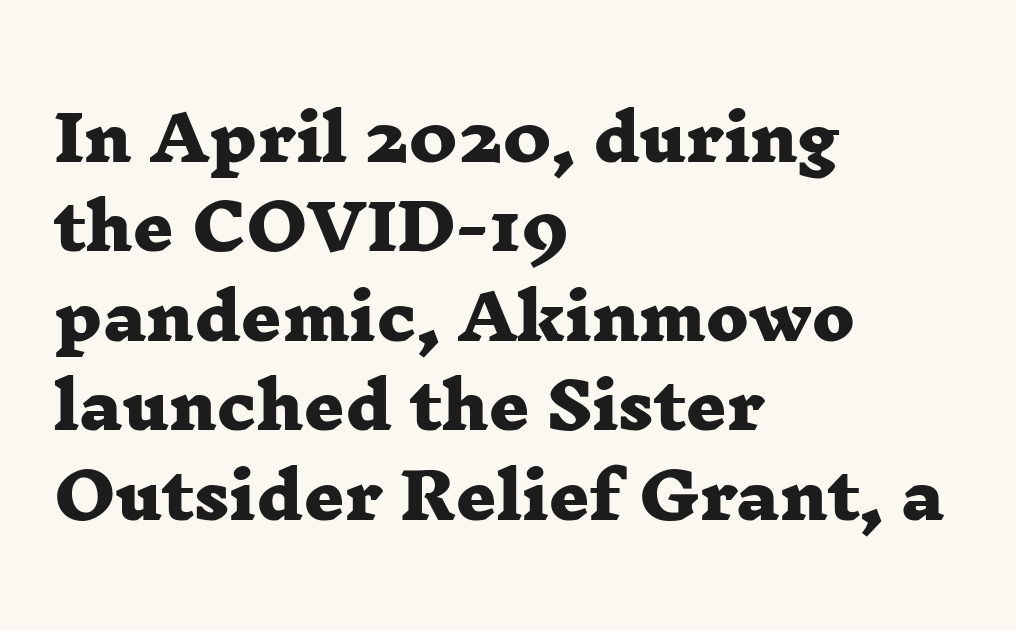
The image shows 63 px heavy, wide serif type; set left-aligned, normal line spacing (1.42x), normal letter spacing, not underlined; low stroke contrast and a medium x-height.
